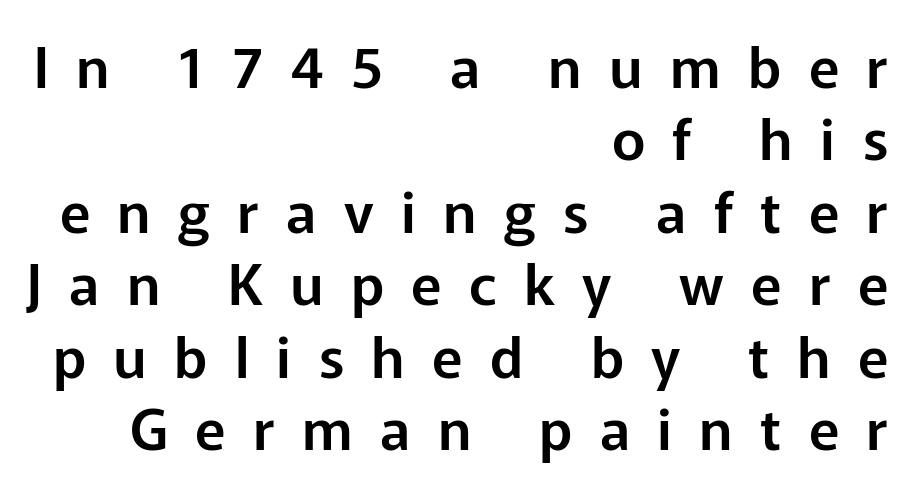
{"serif": "no", "italic": "no", "width": "normal", "stroke_contrast": "low", "x_height": "medium", "monospaced": "no", "underline": "no", "align": "right", "line_spacing": "normal", "line_spacing_ratio": 1.27, "letter_spacing": "wide", "letter_spacing_em": 0.48, "glyph_px": 57}
